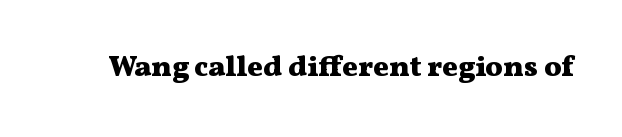
{"serif": "yes", "italic": "no", "bold": "yes", "weight": "heavy", "width": "wide", "stroke_contrast": "medium", "x_height": "medium", "monospaced": "no", "underline": "no", "letter_spacing": "normal", "letter_spacing_em": 0.0, "glyph_px": 29}
